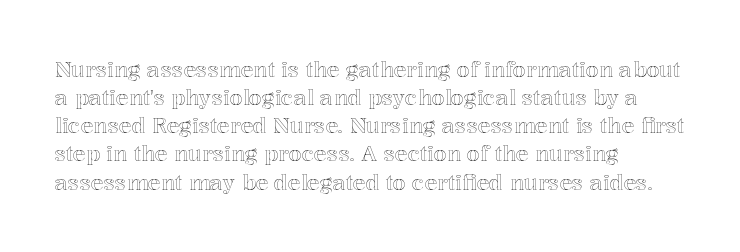
Q: Is the text italic (slanted)? A: No, it is upright.
Q: Is the text underlined? A: No.
Q: How is the paragraph aligned? A: Left-aligned.
Q: Is the spacing between letters normal or unusually wide? A: Normal.
Q: Is the spacing between lines tight, normal or loose? A: Normal.
